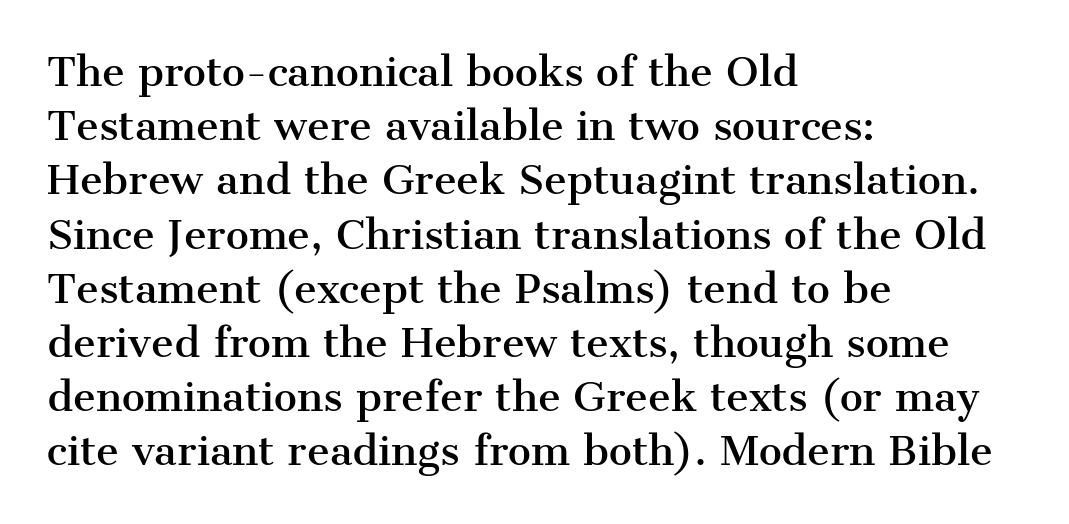
All the whitespace from short lines collects on the right. The passage shown stacks its lines at a standard gap. Is this a sans? No — the strokes have serifs. Inter-character spacing is left at the font's built-in metrics.
